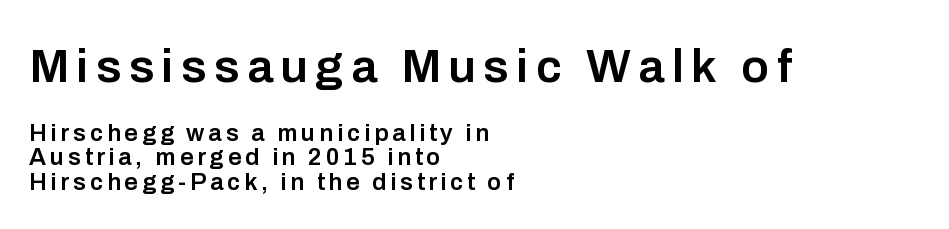
Q: Is the text bold? A: Semi-bold.
Q: Is the text italic (slanted)? A: No, it is upright.
Q: Is the typeface a serif or a sans-serif typeface? A: Sans-serif.
Q: Is the text underlined? A: No.
Q: How is the paragraph aligned? A: Left-aligned.
Q: Is the spacing between lines tight, normal or loose? A: Tight.
Q: Which block of text is set in a larger size, the first (top) or the second (bottom)? A: The first (top) one.
Q: Width (condensed, normal, or wide)? A: Normal.
Q: Stroke contrast? A: Low.
Q: x-height? A: Medium.
Q: Monospaced? A: No.
